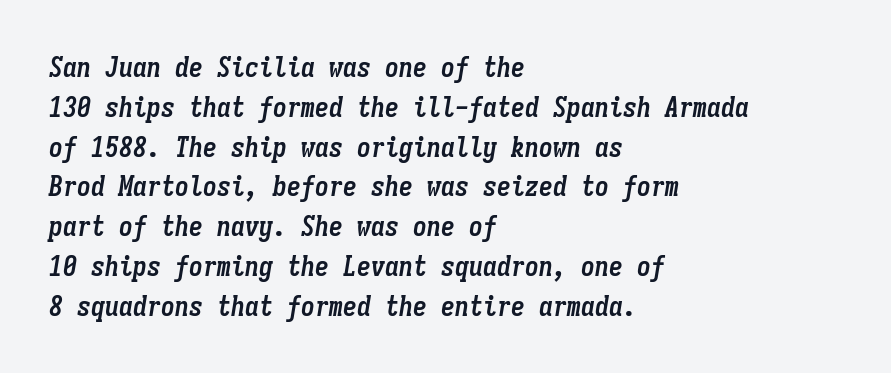
{"italic": "yes", "lean": "right", "slant_degrees": 9, "bold": "yes", "weight": "semibold", "width": "condensed", "stroke_contrast": "low", "x_height": "medium", "monospaced": "yes", "underline": "no", "align": "left", "line_spacing": "normal", "line_spacing_ratio": 1.42, "letter_spacing": "normal", "letter_spacing_em": 0.0, "glyph_px": 28}
